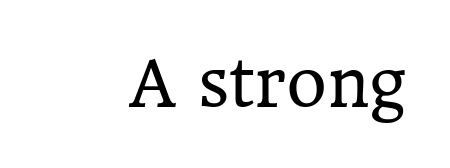
{"serif": "yes", "italic": "no", "bold": "no", "weight": "regular", "width": "normal", "stroke_contrast": "low", "x_height": "medium", "monospaced": "no", "underline": "no", "letter_spacing": "normal", "letter_spacing_em": 0.0, "glyph_px": 62}
